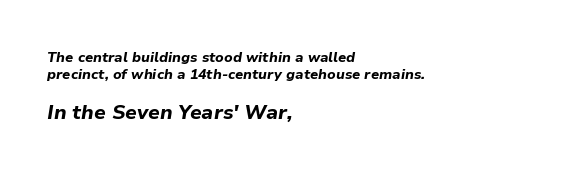
Where is the straight margin? On the left. Here the second block reads like a headline and the first like body copy. In terms of letterspacing, this is plain default setting. The passage shown is emphatically bold. Looking at the ascenders, they clearly lean. Honestly, there is no underline to notice here at all.
